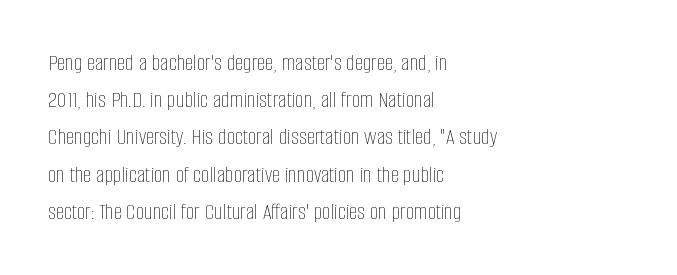
Ordinary non-slanted type is in use. This sample uses plain, unmodified letter spacing. Has an underline been added? It has not. The designer left line spacing at the default. The cut favours lightness, reaching ordinary text weight at its darkest. Layout note: lines flush left.
